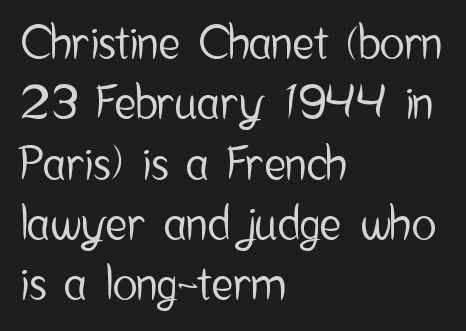
Proportional: the letters do not fall into vertical columns. You could call the tracking neutral — neither tight nor loose. The zone under the glyphs is completely vacant. In CSS terms this would be text-align: left. In terms of leading, this rendering sits right in the middle. Is this a sans? Yes — the strokes have no serifs.
